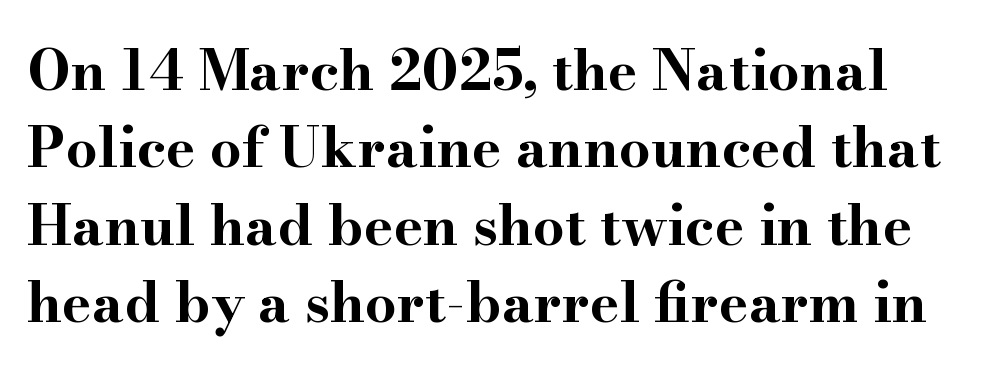
Q: Is the text bold? A: Yes.
Q: Is the text italic (slanted)? A: No, it is upright.
Q: Is the typeface a serif or a sans-serif typeface? A: Serif.
Q: Is the text underlined? A: No.
Q: Is the spacing between letters normal or unusually wide? A: Normal.
Q: Is the spacing between lines tight, normal or loose? A: Normal.
Q: Width (condensed, normal, or wide)? A: Wide.
Q: Stroke contrast? A: High.
Q: x-height? A: Small.
Q: Monospaced? A: No.
